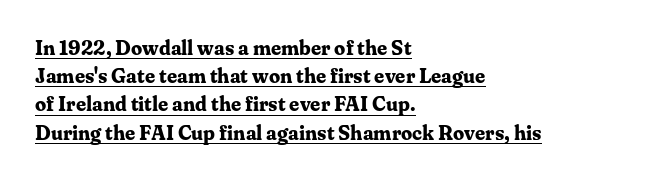
Q: Is the text bold? A: Yes.
Q: Is the text italic (slanted)? A: No, it is upright.
Q: Is the text underlined? A: Yes.
Q: How is the paragraph aligned? A: Left-aligned.
Q: Is the spacing between letters normal or unusually wide? A: Normal.
Q: Is the spacing between lines tight, normal or loose? A: Normal.
